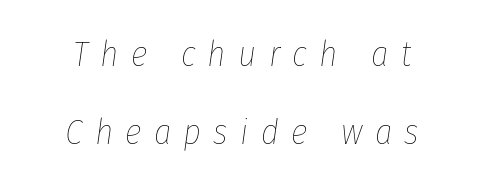
{"italic": "yes", "lean": "right", "slant_degrees": 8, "bold": "no", "weight": "thin", "width": "condensed", "stroke_contrast": "low", "x_height": "medium", "monospaced": "no", "underline": "no", "align": "center", "line_spacing": "loose", "line_spacing_ratio": 2.23, "letter_spacing": "wide", "letter_spacing_em": 0.35, "glyph_px": 35}
